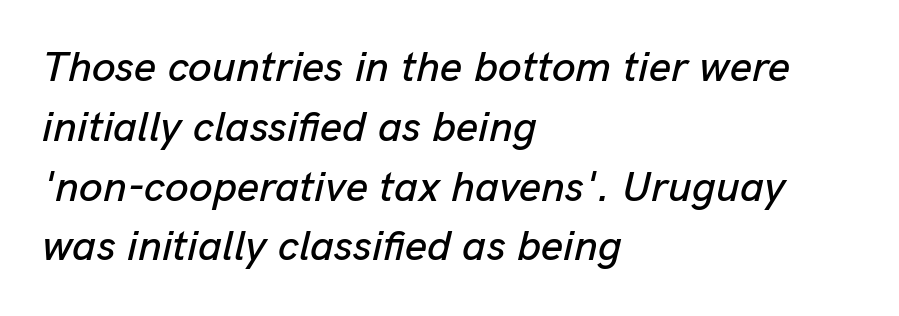
The image shows 43 px text type, italic (leaning right); set left-aligned, normal line spacing (1.39x), normal letter spacing, not underlined; low stroke contrast and a medium x-height.
